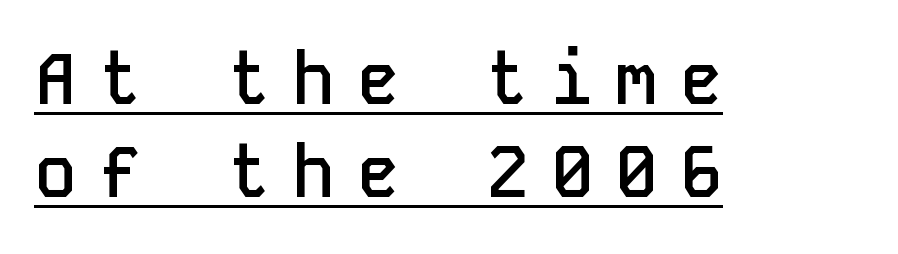
Observe the absence of serifs on each vertical stroke in this sample. In terms of leading, this rendering sits right in the middle. Spacing between characters has been opened up far beyond the box default. The lines are quadded left. Typesetter's note: demi weight, one step under bold.
